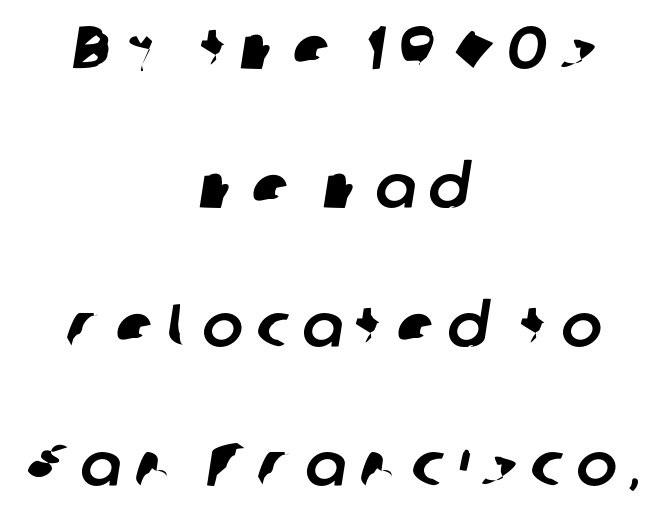
{"serif": "no", "width": "normal", "stroke_contrast": "low", "x_height": "medium", "monospaced": "no", "underline": "no", "align": "center", "line_spacing": "loose", "line_spacing_ratio": 2.28, "letter_spacing": "wide", "letter_spacing_em": 0.22, "glyph_px": 61}
